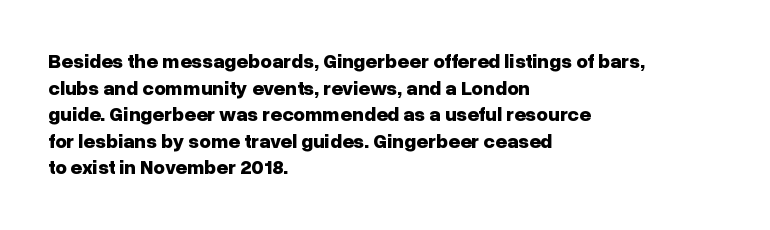
The typography opts for an upright posture over an oblique one. A classic flush-left, rag-right setting is used for this passage. Words appear dense and cohesive because spacing is normal. A full-strength bold gives these letters their thick strokes. Rule under the text: the space is simply empty.
